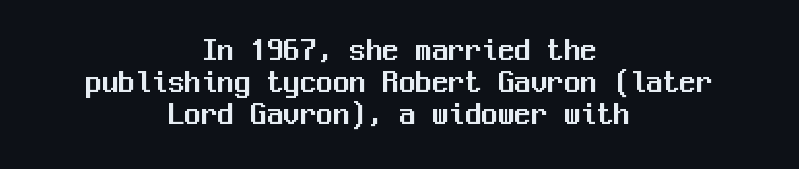
{"serif": "no", "italic": "no", "width": "normal", "stroke_contrast": "medium", "x_height": "medium", "monospaced": "yes", "underline": "no", "align": "center", "line_spacing": "tight", "line_spacing_ratio": 0.97, "letter_spacing": "normal", "letter_spacing_em": 0.0, "glyph_px": 33}
